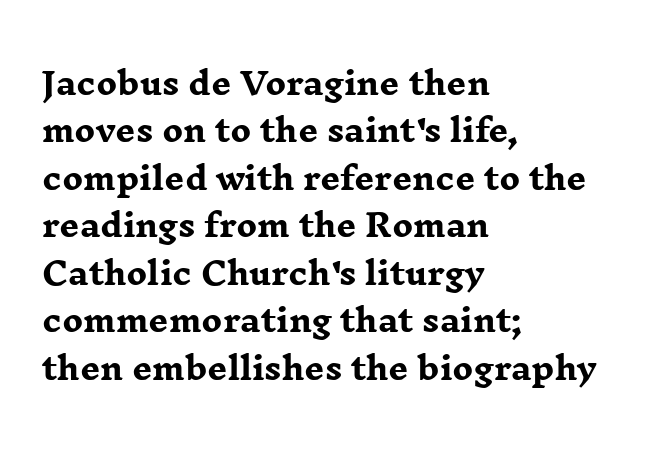
Nope, not italic — everything's standing straight. The rendering anchors every line to the left-hand side. Each row of text sits above clean, open space. Default kerning and tracking; the words read as compact shapes.
